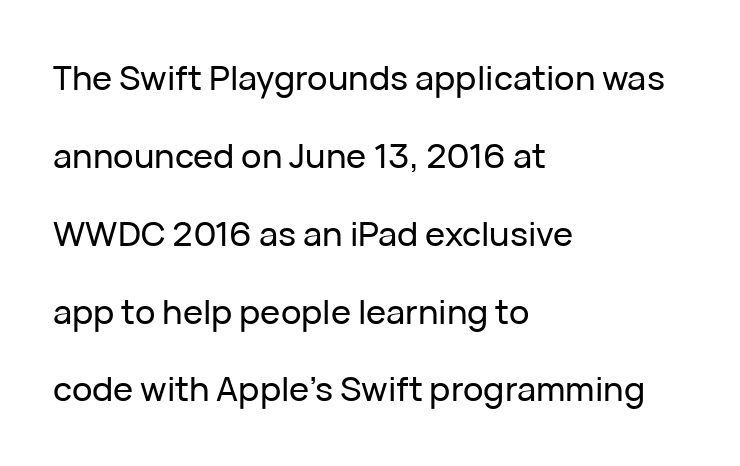
Q: Is the text italic (slanted)? A: No, it is upright.
Q: Is the typeface a serif or a sans-serif typeface? A: Sans-serif.
Q: Is the text underlined? A: No.
Q: How is the paragraph aligned? A: Left-aligned.
Q: Is the spacing between letters normal or unusually wide? A: Normal.
Q: Is the spacing between lines tight, normal or loose? A: Loose.
Q: Width (condensed, normal, or wide)? A: Normal.
Q: Stroke contrast? A: Low.
Q: x-height? A: Medium.
Q: Monospaced? A: No.
